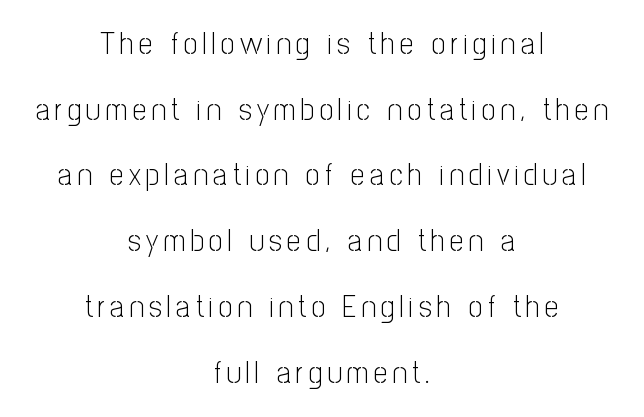
{"serif": "no", "italic": "no", "bold": "no", "weight": "light", "width": "condensed", "stroke_contrast": "low", "x_height": "medium", "monospaced": "no", "underline": "no", "align": "center", "line_spacing": "loose", "line_spacing_ratio": 2.12, "glyph_px": 31}
